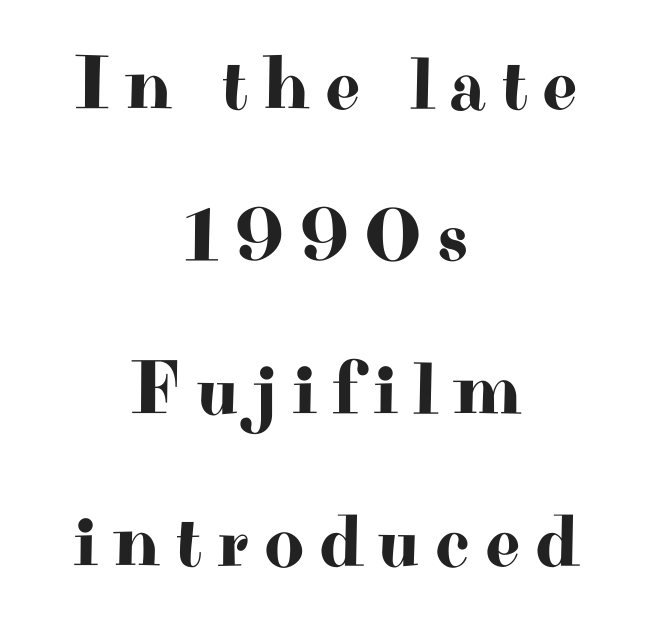
Proportional: the letters do not fall into vertical columns. The rendering positions every line midway between the sides. Old-style or modern, the face here clearly has serifs. The space between consecutive lines is lavish.
